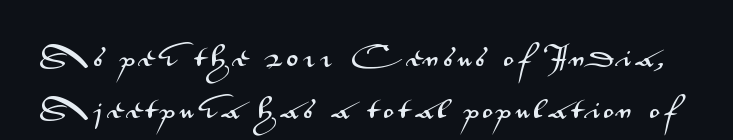
The image shows 22 px text type; set loose line spacing (2.35x), unusually wide letter spacing (+0.21 em), not underlined.
